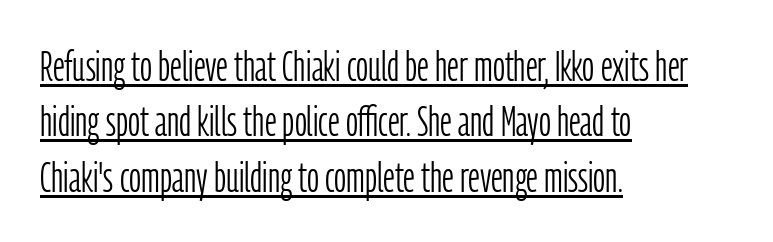
The letters sit at their default tracking, neither squeezed nor spread. Casual observation: everything's shoved over to the left. The lettering stays uniformly vertical, giving the passage a roman look. Notice how a bar underscores the lettering throughout.
